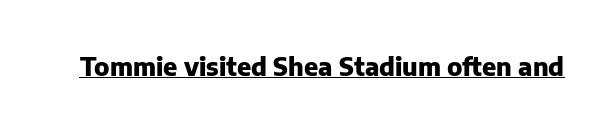
The image shows 25 px bold type, upright; set normal letter spacing, underlined.
